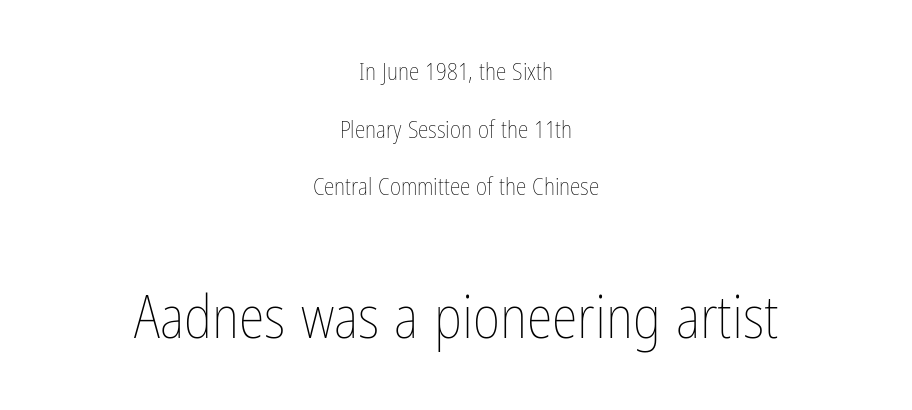
Q: Is the text bold? A: No.
Q: Is the text italic (slanted)? A: No, it is upright.
Q: Is the text underlined? A: No.
Q: How is the paragraph aligned? A: Centered.
Q: Is the spacing between letters normal or unusually wide? A: Normal.
Q: Is the spacing between lines tight, normal or loose? A: Loose.
Q: Which block of text is set in a larger size, the first (top) or the second (bottom)? A: The second (bottom) one.
Q: Width (condensed, normal, or wide)? A: Condensed.
Q: Stroke contrast? A: Low.
Q: x-height? A: Medium.
Q: Monospaced? A: No.
